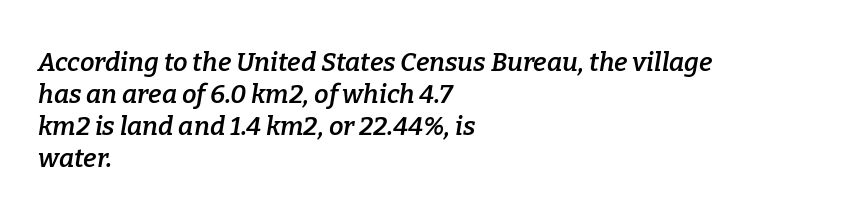
Layout note: lines flush left. Check the space under the baseline: it is left empty. The typography opts for an oblique posture over an upright one. The sample has been set in demibold, a notch under bold.
